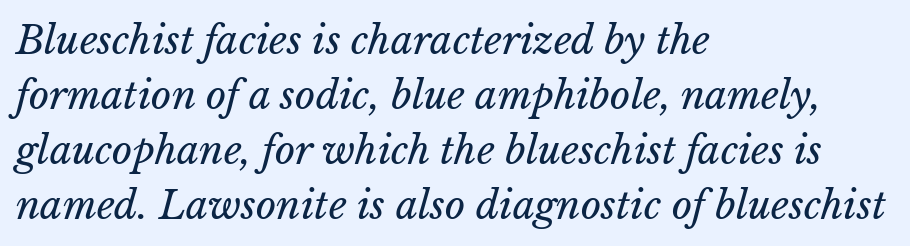
{"italic": "yes", "lean": "right", "slant_degrees": 15, "bold": "no", "weight": "regular", "width": "normal", "stroke_contrast": "low", "x_height": "medium", "monospaced": "no", "underline": "no", "align": "left", "line_spacing": "normal", "line_spacing_ratio": 1.41, "letter_spacing": "normal", "letter_spacing_em": 0.0, "glyph_px": 39}
